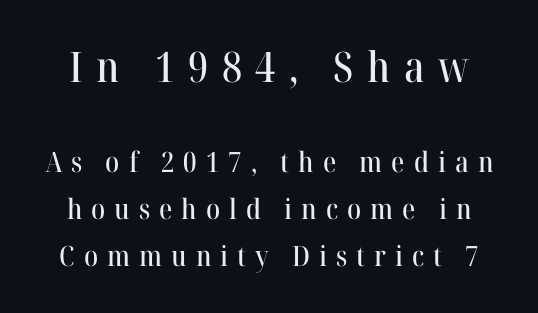
The image shows 42 px serif type, upright; set normal line spacing (1.69x), unusually wide letter spacing (+0.32 em), not underlined; the first (top) block is 1.5x larger; high stroke contrast and a medium x-height.
